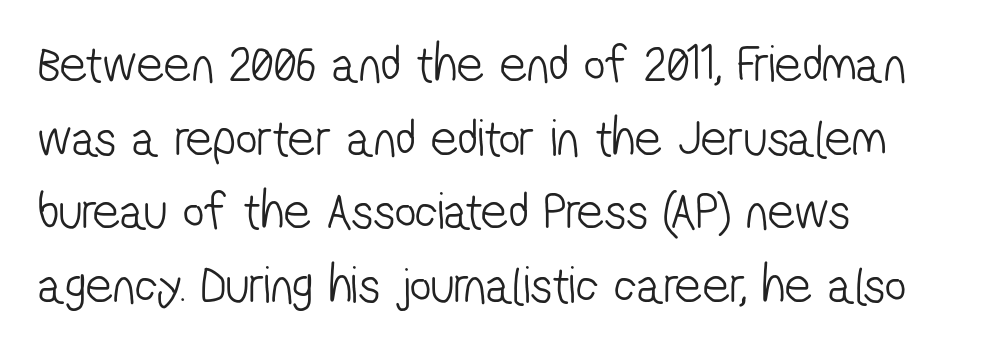
Q: Is the text bold? A: No.
Q: Is the typeface a serif or a sans-serif typeface? A: Sans-serif.
Q: Is the text underlined? A: No.
Q: How is the paragraph aligned? A: Left-aligned.
Q: Is the spacing between letters normal or unusually wide? A: Normal.
Q: Is the spacing between lines tight, normal or loose? A: Normal.
Q: Width (condensed, normal, or wide)? A: Condensed.
Q: Stroke contrast? A: Low.
Q: x-height? A: Medium.
Q: Monospaced? A: No.
